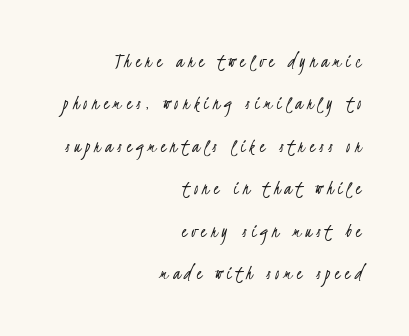
Right-aligned paragraph, ragged on the left. Bold? No — there's no thickening of the strokes. Decoration check: the copy has no underline. Rows of type keep a wide berth in the vertical direction. The line texture is sparse and dotted thanks to wide tracking.
